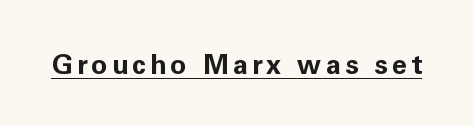
Q: Is the text bold? A: Yes.
Q: Is the text italic (slanted)? A: No, it is upright.
Q: Is the text underlined? A: Yes.
